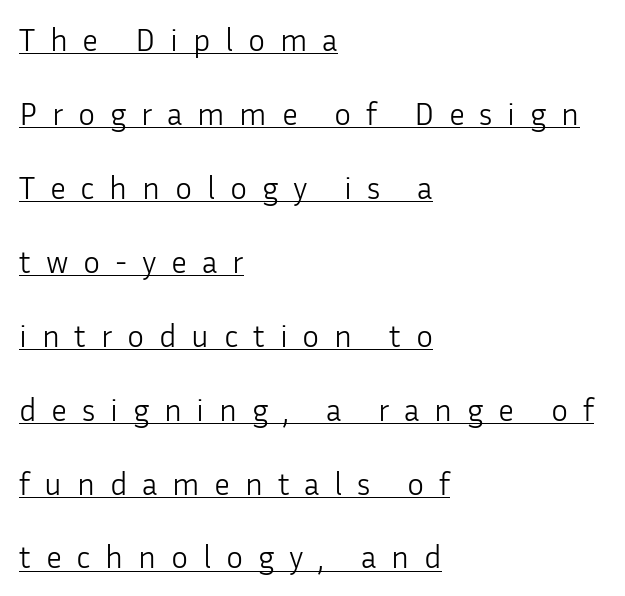
No heavy texture on the line: the type isn't bold. The paragraph has a hard left edge and a soft right edge. The horizontal fit of the characters is loose and conspicuously gappy. Quick note: not italic, upright. Looks like regular typesetting: each glyph gets only the width it needs.
